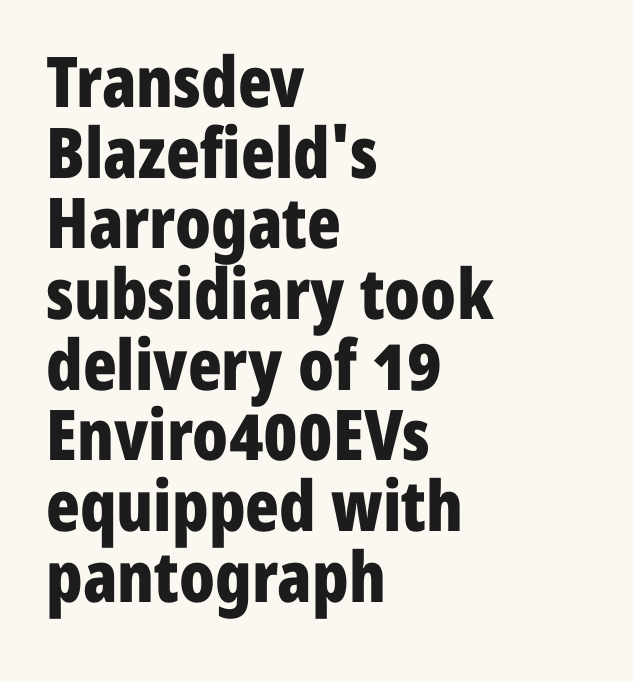
The image shows 70 px bold, condensed sans-serif type, upright; set left-aligned, tight line spacing (1.01x), normal letter spacing, not underlined; low stroke contrast and a medium x-height.
